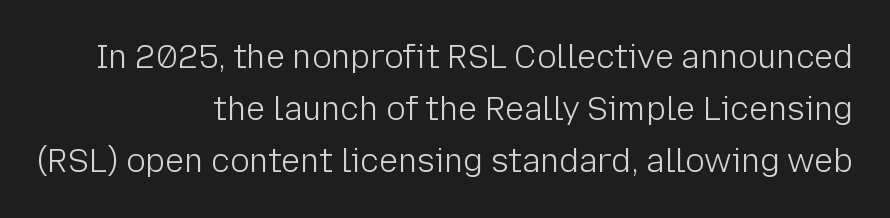
The image shows 32 px light sans-serif type, upright; set right-aligned, normal line spacing (1.62x), normal letter spacing, not underlined; low stroke contrast and a medium x-height.
